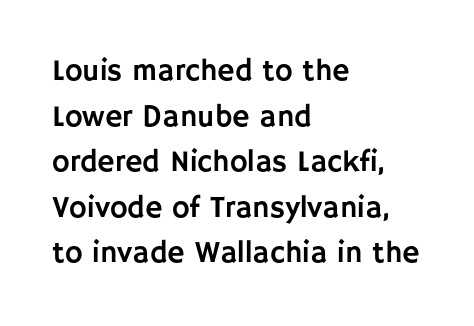
Do the characters align in a grid? No, the font is proportional. The passage shown is typeset with a sans-serif family. Quick note: not italic, upright. Short note: letters normally spaced.
